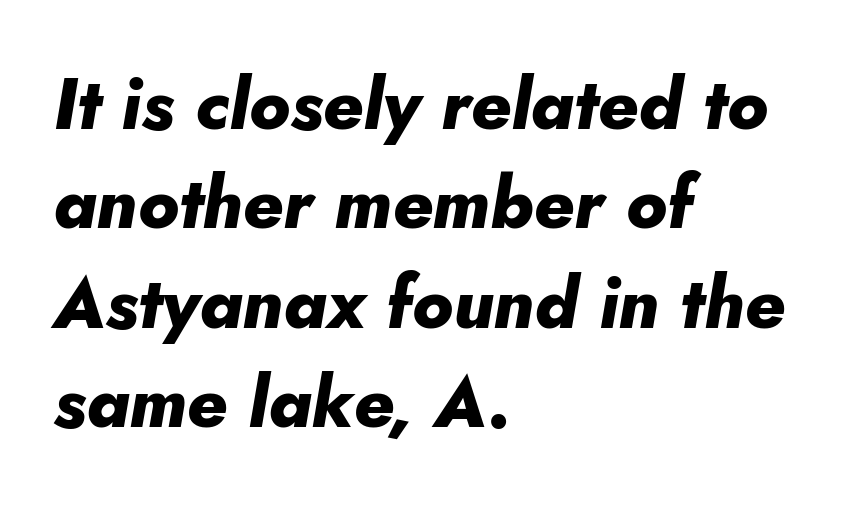
Q: Is the text bold? A: Yes.
Q: Is the text italic (slanted)? A: Yes, it leans right by about 10 degrees.
Q: Is the text underlined? A: No.
Q: How is the paragraph aligned? A: Left-aligned.
Q: Is the spacing between letters normal or unusually wide? A: Normal.
Q: Is the spacing between lines tight, normal or loose? A: Normal.
Q: Width (condensed, normal, or wide)? A: Normal.
Q: Stroke contrast? A: Low.
Q: x-height? A: Small.
Q: Monospaced? A: No.
